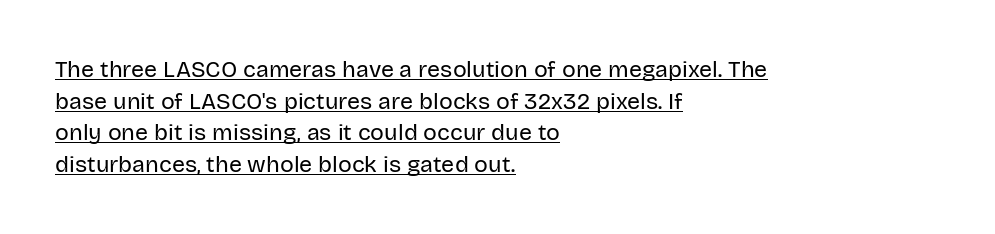
The image shows 23 px text type, upright; set left-aligned, normal line spacing (1.37x), normal letter spacing, underlined.
